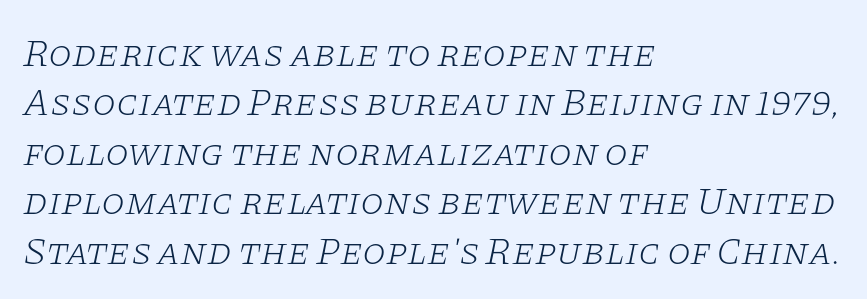
The image shows 38 px light, wide serif type, italic (leaning right); set left-aligned, normal line spacing (1.3x), normal letter spacing, not underlined; low stroke contrast and a large x-height.
